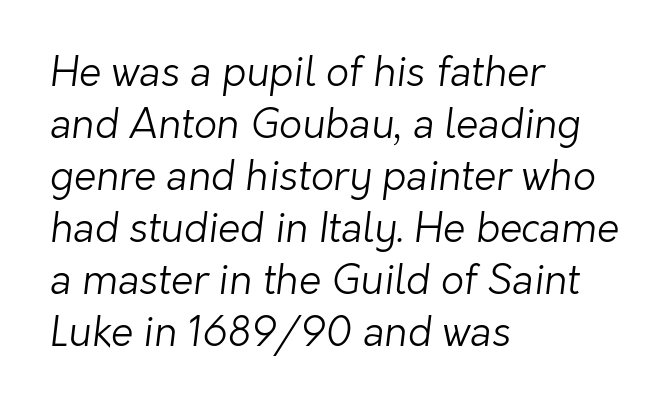
Honestly, the row spacing looks completely unremarkable. The rendering shows plain stroke endings on the letterforms — a sans-serif design. You could not count columns in this text — the font is proportionally spaced. A bare baseline throughout the passage.
